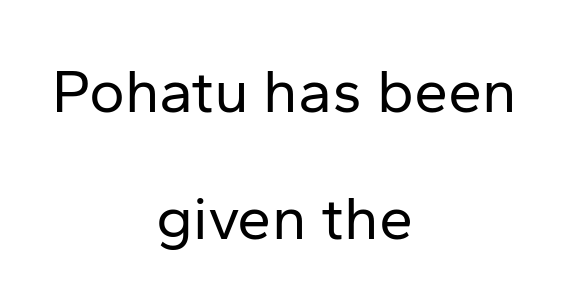
The image shows 61 px regular-weight sans-serif type, upright; set centered, loose line spacing (2.08x), normal letter spacing, not underlined; low stroke contrast and a medium x-height.
